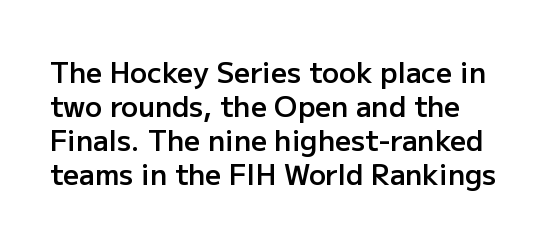
The image shows 28 px semibold sans-serif type, upright; set line spacing 1.22x, normal letter spacing, not underlined; low stroke contrast and a medium x-height.
